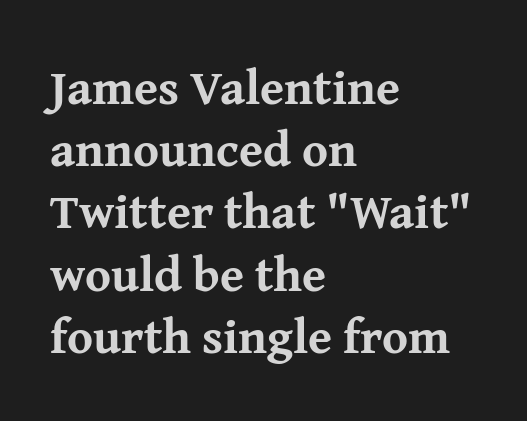
Q: Is the text bold? A: Yes.
Q: Is the text italic (slanted)? A: No, it is upright.
Q: Is the typeface a serif or a sans-serif typeface? A: Serif.
Q: Is the text underlined? A: No.
Q: How is the paragraph aligned? A: Left-aligned.
Q: Is the spacing between letters normal or unusually wide? A: Normal.
Q: Is the spacing between lines tight, normal or loose? A: Normal.
Q: Width (condensed, normal, or wide)? A: Normal.
Q: Stroke contrast? A: Medium.
Q: x-height? A: Medium.
Q: Monospaced? A: No.
